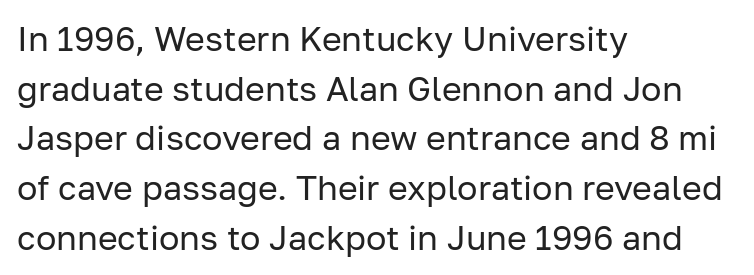
{"serif": "no", "italic": "no", "bold": "no", "weight": "regular", "width": "normal", "stroke_contrast": "low", "x_height": "medium", "monospaced": "no", "underline": "no", "align": "left", "line_spacing": "normal", "line_spacing_ratio": 1.46, "letter_spacing": "normal", "letter_spacing_em": 0.0, "glyph_px": 34}
